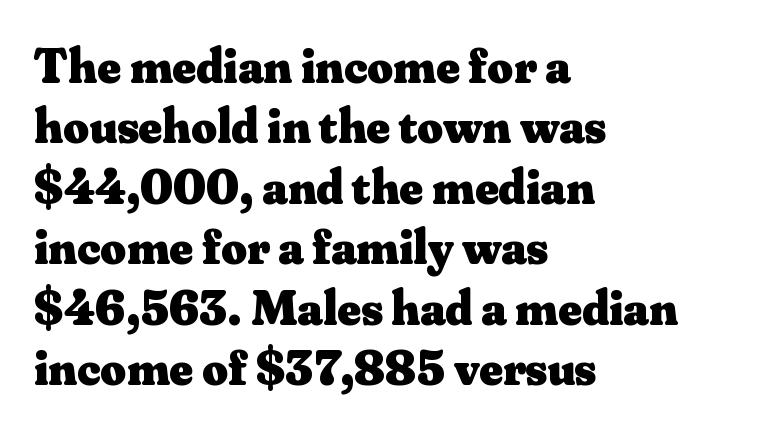
The image shows 50 px heavy serif type, upright; set left-aligned, line spacing 1.21x, normal letter spacing, not underlined; medium stroke contrast and a small x-height.
